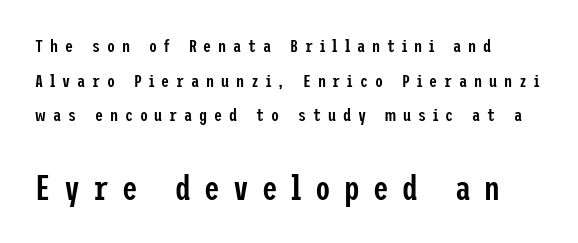
Beneath every word, the page is bare. Larger block? The one below; the one above is distinctly smaller. Notice the strokes are somewhat thickened but not fully heavy: this is a semibold. In terms of leading, this rendering errs on the spacious side.
